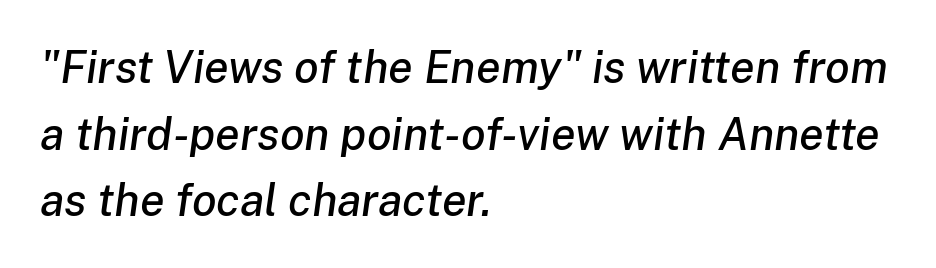
Q: Is the text italic (slanted)? A: Yes, it leans right by about 8 degrees.
Q: Is the text underlined? A: No.
Q: How is the paragraph aligned? A: Left-aligned.
Q: Is the spacing between letters normal or unusually wide? A: Normal.
Q: Is the spacing between lines tight, normal or loose? A: Normal.
Q: Width (condensed, normal, or wide)? A: Normal.
Q: Stroke contrast? A: Low.
Q: x-height? A: Medium.
Q: Monospaced? A: No.
